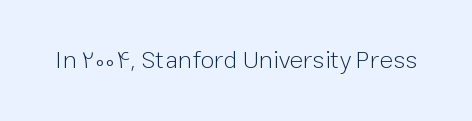
The rendering keeps characters at their native spacing. The font sits on the lighter half of the weight spectrum, regular included. Quick note: underline off. Is there any slant? The stems are plumb.
